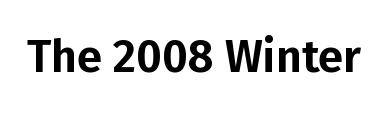
The image shows 45 px sans-serif type, upright; set normal letter spacing, not underlined; low stroke contrast and a medium x-height.
